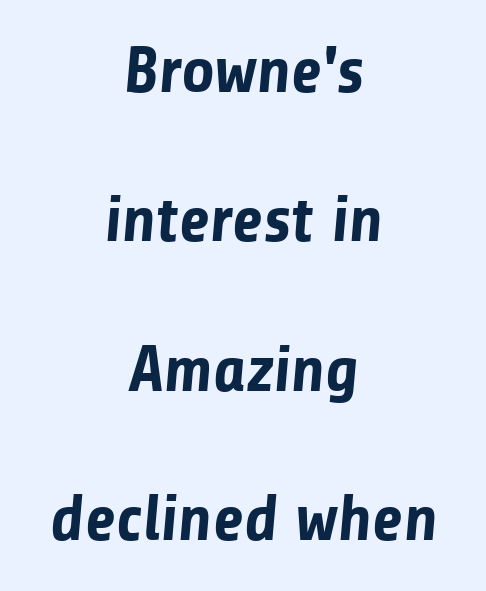
Words float on clear page, feet unadorned. Do the characters align in a grid? No, the font is proportional. The paragraph has two soft edges and a firm central axis. Leading is clearly above the norm, producing a sparse column.
